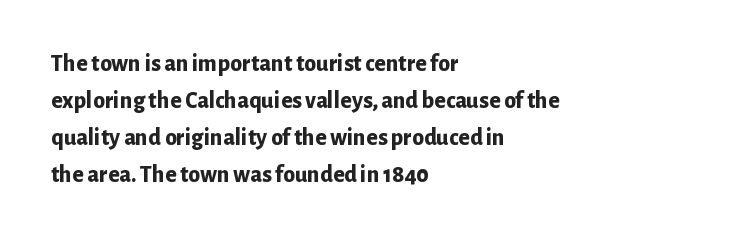
The image shows 24 px bold type, upright; set left-aligned, normal line spacing (1.54x), normal letter spacing, not underlined.
